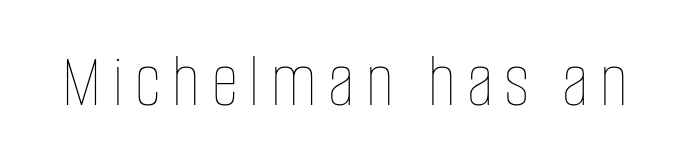
Heft: none added — not bold. The typography opts for an upright posture over an oblique one. Character widths vary here, with narrow letters taking less room than wide ones. Underlining? Definitely not there.
